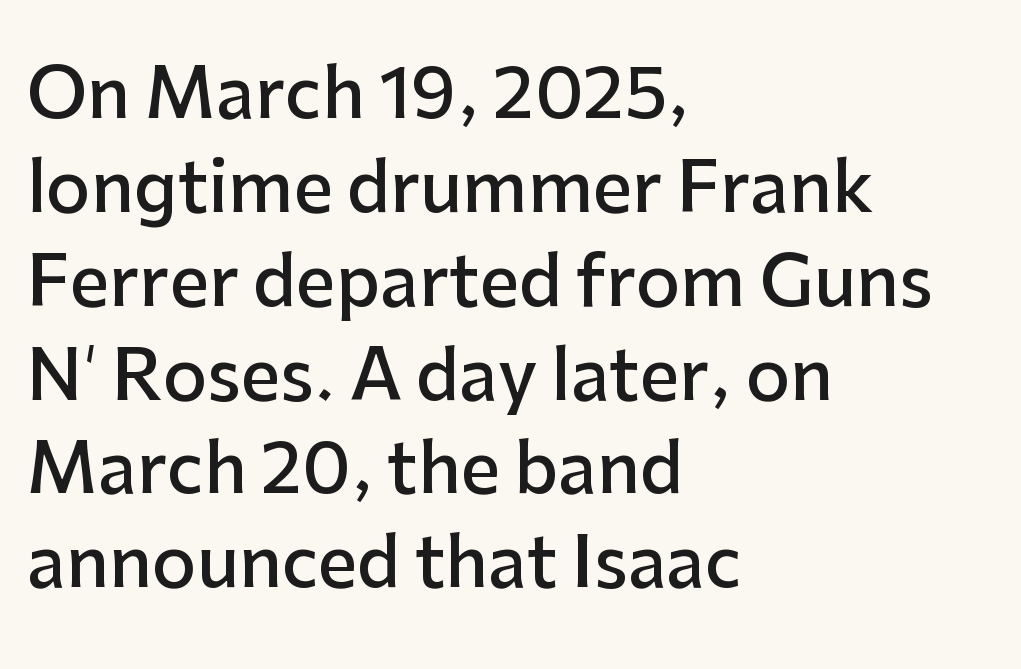
The image shows 69 px semibold sans-serif type, upright; set left-aligned, normal line spacing (1.36x), normal letter spacing, not underlined; low stroke contrast and a medium x-height.
